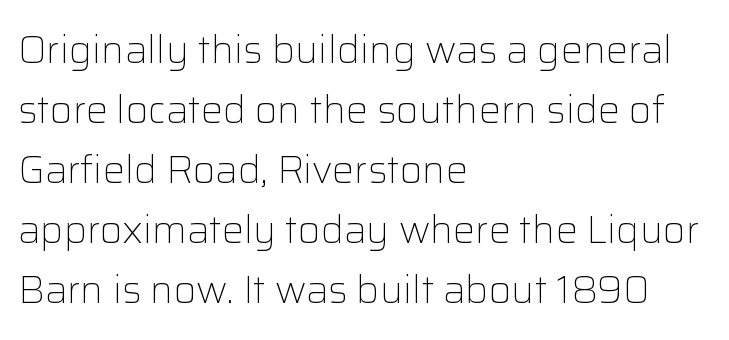
Q: Is the text bold? A: No.
Q: Is the text italic (slanted)? A: No, it is upright.
Q: Is the typeface a serif or a sans-serif typeface? A: Sans-serif.
Q: Is the text underlined? A: No.
Q: How is the paragraph aligned? A: Left-aligned.
Q: Is the spacing between letters normal or unusually wide? A: Normal.
Q: Is the spacing between lines tight, normal or loose? A: Normal.
Q: Width (condensed, normal, or wide)? A: Normal.
Q: Stroke contrast? A: Low.
Q: x-height? A: Medium.
Q: Monospaced? A: No.
